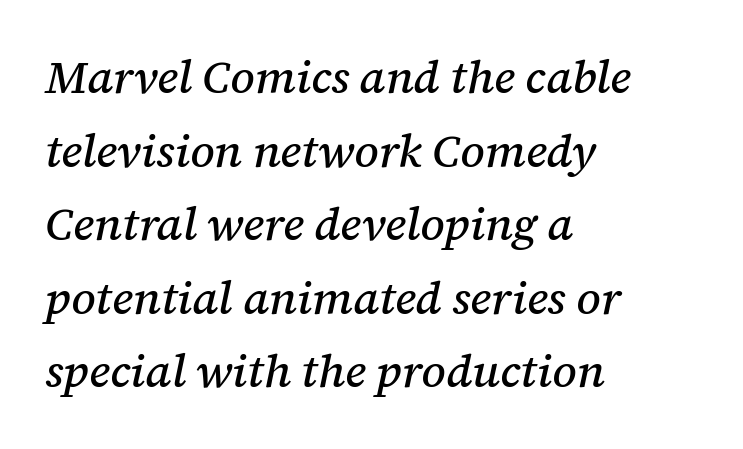
{"serif": "yes", "italic": "yes", "lean": "right", "slant_degrees": 12, "width": "normal", "stroke_contrast": "medium", "x_height": "medium", "monospaced": "no", "underline": "no", "align": "left", "line_spacing": "normal", "line_spacing_ratio": 1.6, "letter_spacing": "normal", "letter_spacing_em": 0.0, "glyph_px": 46}
